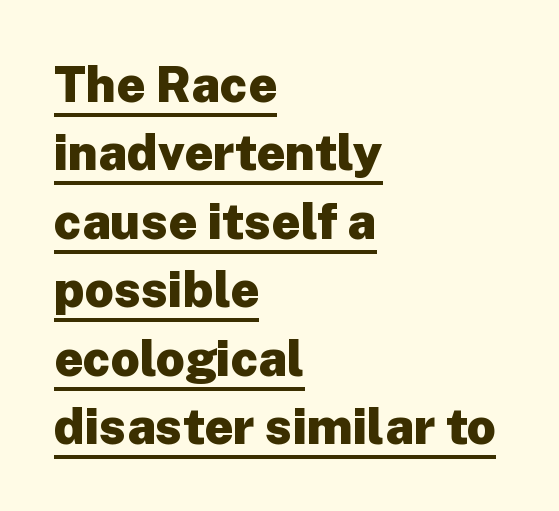
{"serif": "no", "italic": "no", "bold": "yes", "weight": "heavy", "width": "normal", "stroke_contrast": "low", "x_height": "medium", "monospaced": "no", "underline": "yes", "align": "left", "line_spacing": "normal", "line_spacing_ratio": 1.37, "letter_spacing": "normal", "letter_spacing_em": 0.0, "glyph_px": 50}
